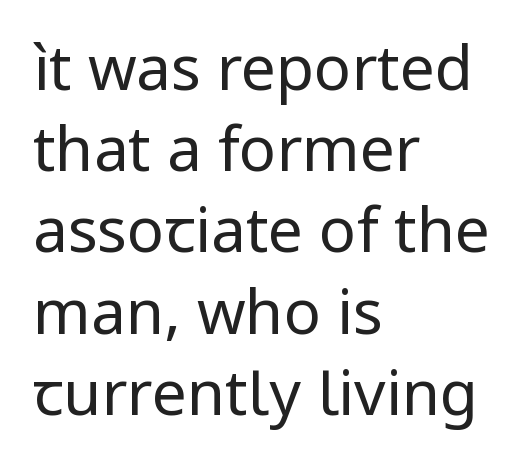
Q: Is the text bold? A: No.
Q: Is the text italic (slanted)? A: No, it is upright.
Q: Is the typeface a serif or a sans-serif typeface? A: Sans-serif.
Q: Is the text underlined? A: No.
Q: How is the paragraph aligned? A: Left-aligned.
Q: Is the spacing between letters normal or unusually wide? A: Normal.
Q: Is the spacing between lines tight, normal or loose? A: Normal.
Q: Width (condensed, normal, or wide)? A: Normal.
Q: Stroke contrast? A: Low.
Q: x-height? A: Medium.
Q: Monospaced? A: No.
